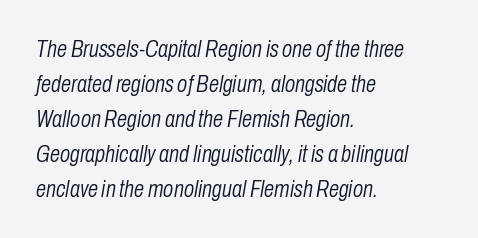
The image shows 23 px text type, italic (leaning right); set left-aligned, normal line spacing (1.52x), normal letter spacing, not underlined.
